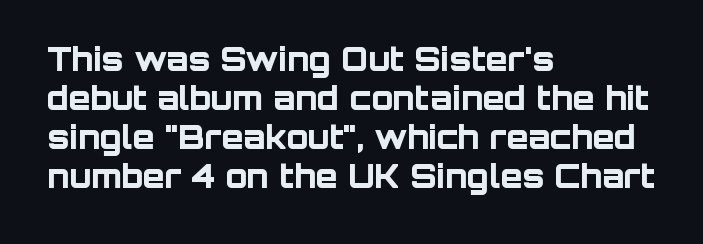
Upright lettering throughout. Summary of weight: heavy, a full bold. Inter-character spacing is left at the font's built-in metrics. These lines are set flush left with a ragged right edge. Descenders are the only things crossing below the line. These lines are rendered in a variable-pitch font.
